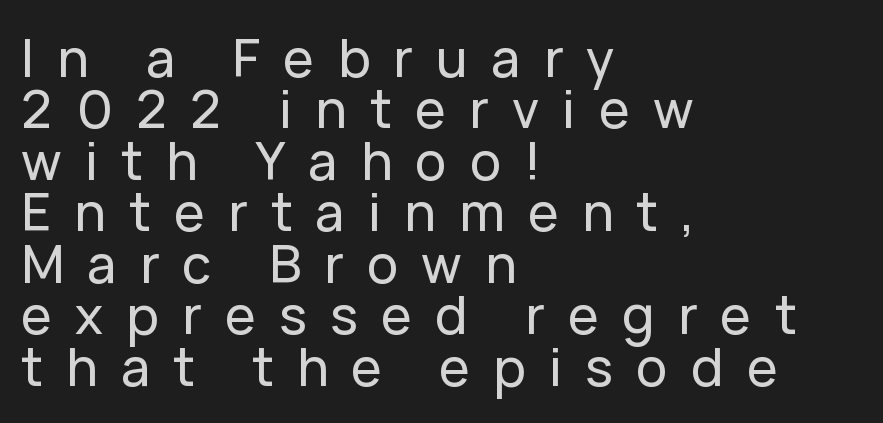
The image shows 52 px sans-serif type, upright; set left-aligned, tight line spacing (0.99x), unusually wide letter spacing (+0.45 em), not underlined; low stroke contrast and a medium x-height.
